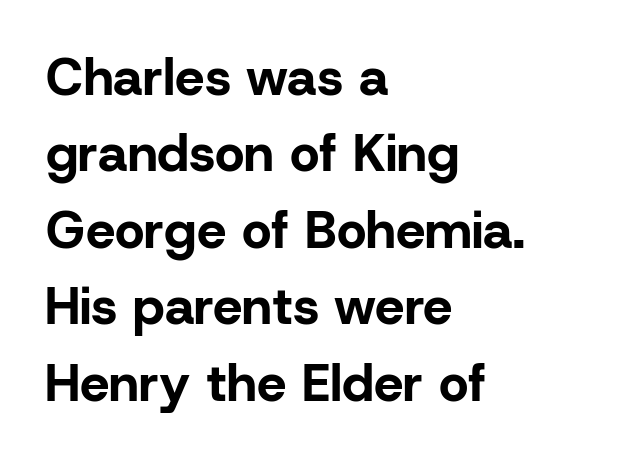
Q: Is the text bold? A: Yes.
Q: Is the text italic (slanted)? A: No, it is upright.
Q: Is the typeface a serif or a sans-serif typeface? A: Sans-serif.
Q: Is the text underlined? A: No.
Q: How is the paragraph aligned? A: Left-aligned.
Q: Is the spacing between letters normal or unusually wide? A: Normal.
Q: Is the spacing between lines tight, normal or loose? A: Normal.
Q: Width (condensed, normal, or wide)? A: Normal.
Q: Stroke contrast? A: Low.
Q: x-height? A: Medium.
Q: Monospaced? A: No.
